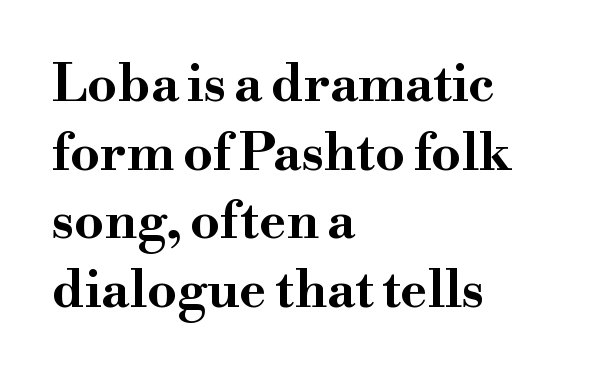
{"serif": "yes", "italic": "no", "bold": "yes", "weight": "bold", "width": "wide", "stroke_contrast": "high", "x_height": "small", "monospaced": "no", "underline": "no", "align": "left", "line_spacing": "normal", "line_spacing_ratio": 1.32, "letter_spacing": "normal", "letter_spacing_em": 0.0, "glyph_px": 52}
